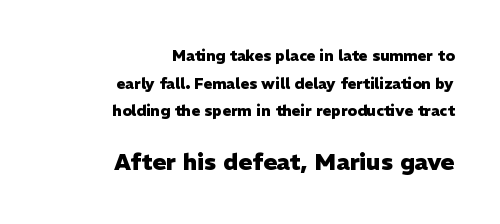
The image shows 23 px bold type, upright; set right-aligned, line spacing 1.84x, normal letter spacing, not underlined; the second (bottom) block is 1.53x larger.
